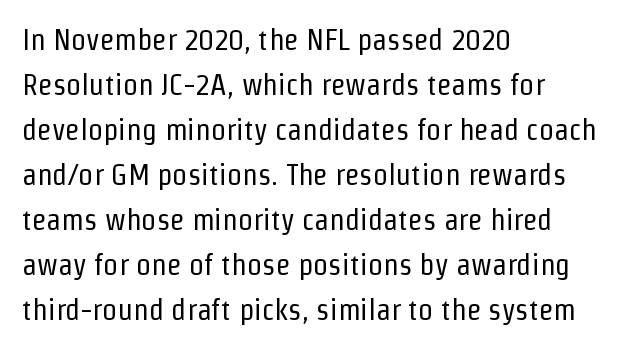
The image shows 30 px regular-weight, condensed sans-serif type, upright; set left-aligned, normal line spacing (1.5x), normal letter spacing, not underlined; low stroke contrast and a medium x-height.
